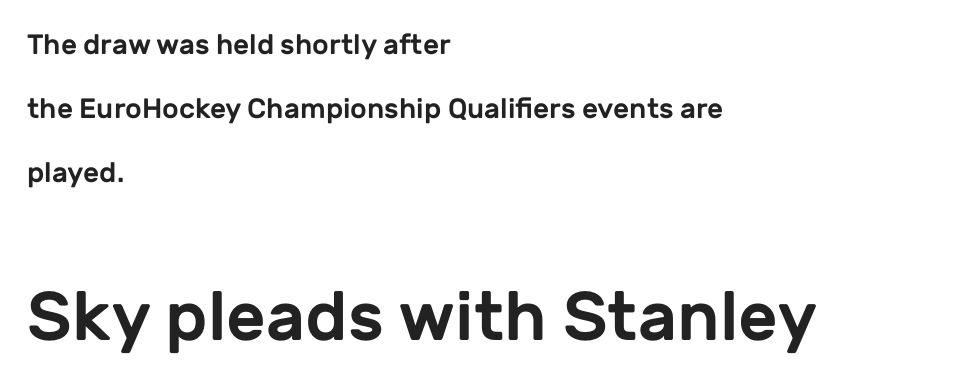
Q: Is the text italic (slanted)? A: No, it is upright.
Q: Is the typeface a serif or a sans-serif typeface? A: Sans-serif.
Q: Is the text underlined? A: No.
Q: How is the paragraph aligned? A: Left-aligned.
Q: Is the spacing between letters normal or unusually wide? A: Normal.
Q: Is the spacing between lines tight, normal or loose? A: Loose.
Q: Which block of text is set in a larger size, the first (top) or the second (bottom)? A: The second (bottom) one.
Q: Width (condensed, normal, or wide)? A: Normal.
Q: Stroke contrast? A: Low.
Q: x-height? A: Medium.
Q: Monospaced? A: No.
